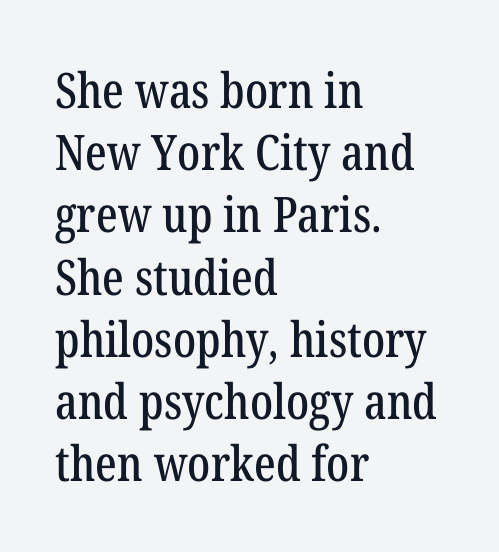
The image shows 49 px condensed serif type, upright; set left-aligned, normal line spacing (1.27x), normal letter spacing, not underlined; low stroke contrast and a medium x-height.
